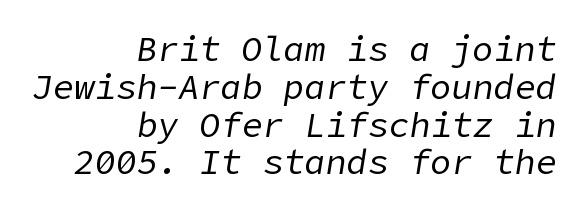
The image shows 35 px regular-weight type, italic (leaning right); set right-aligned, tight line spacing (1.08x), normal letter spacing, not underlined; low stroke contrast and a medium x-height.
